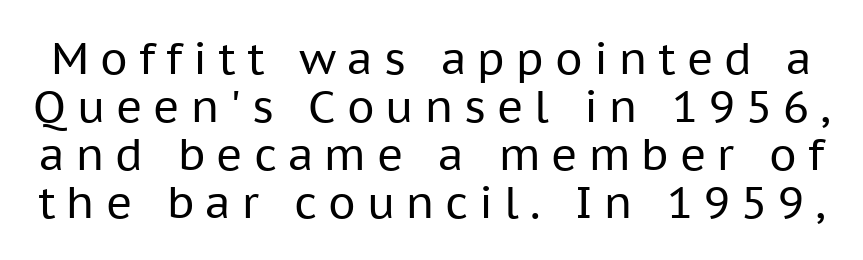
The image shows 44 px regular-weight sans-serif type, upright; set tight line spacing (1.09x), unusually wide letter spacing (+0.25 em), not underlined; low stroke contrast and a medium x-height.
